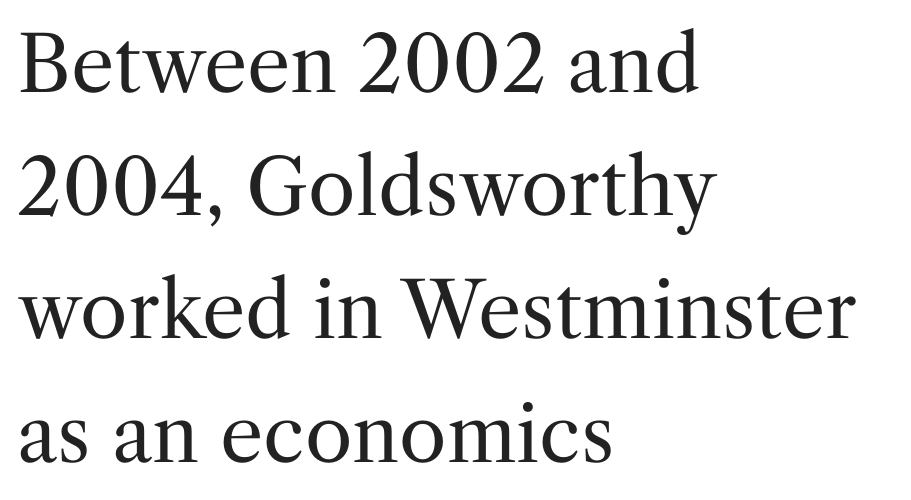
Q: Is the text bold? A: No.
Q: Is the text italic (slanted)? A: No, it is upright.
Q: Is the typeface a serif or a sans-serif typeface? A: Serif.
Q: Is the text underlined? A: No.
Q: How is the paragraph aligned? A: Left-aligned.
Q: Is the spacing between letters normal or unusually wide? A: Normal.
Q: Is the spacing between lines tight, normal or loose? A: Normal.
Q: Width (condensed, normal, or wide)? A: Normal.
Q: Stroke contrast? A: Medium.
Q: x-height? A: Medium.
Q: Monospaced? A: No.
